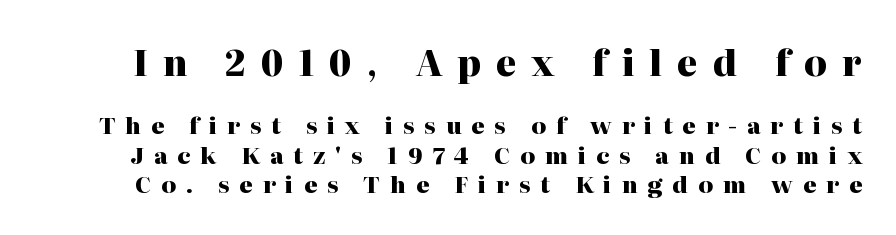
Caption: upper text group enlarged, lower text group reduced. Tall strokes in this sample are plumb rather than angled. Tracking here is generous; glyphs stand well apart from one another. Bare-footed words on every line. Summary of vertical rhythm: regular, with standard interline spacing.
